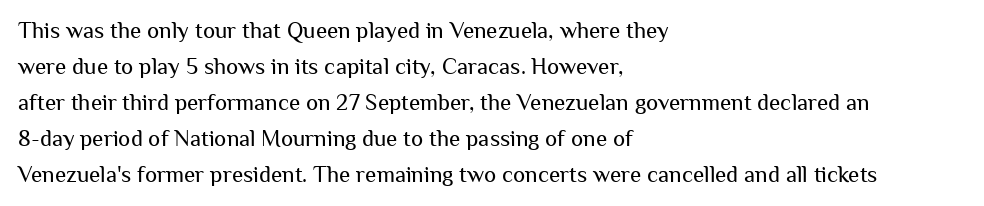
The foot of each line stays bare and open. It's the straight-up-and-down kind of type. The gaps between neighbouring characters are ordinary and unremarkable. A normal amount of white space separates one row of letters from the next. Typeset ragged right — the left edge is the straight one. Is the stroke heavy? The answer is a plain regular-or-lighter.
